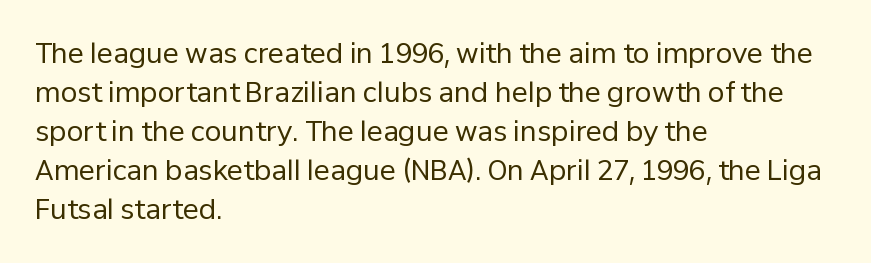
The image shows 27 px text type, upright; set left-aligned, normal line spacing (1.44x), normal letter spacing, not underlined.
